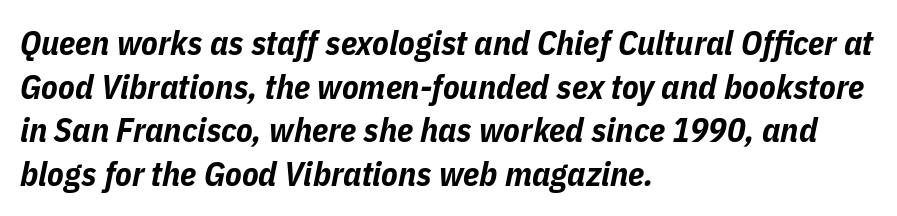
The image shows 34 px bold, condensed type, italic (leaning right); set left-aligned, normal line spacing (1.28x), normal letter spacing, not underlined; low stroke contrast and a medium x-height.
